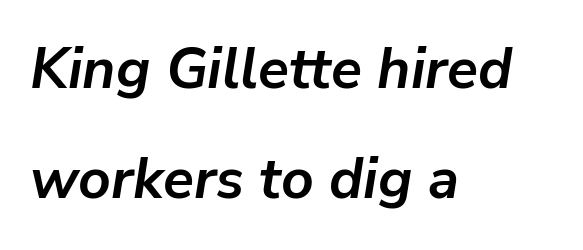
The face used here is proportionally spaced, like ordinary book or web type. The designer dialed line spacing up above the default. Bold? Absolutely — the strokes are thick and heavy. Short and long lines alike share a common starting point at left.
